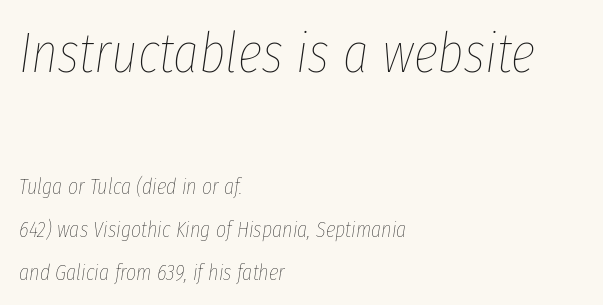
Q: Is the text bold? A: No.
Q: Is the text italic (slanted)? A: Yes, it leans right by about 8 degrees.
Q: Is the text underlined? A: No.
Q: How is the paragraph aligned? A: Left-aligned.
Q: Is the spacing between letters normal or unusually wide? A: Normal.
Q: Is the spacing between lines tight, normal or loose? A: Loose.
Q: Which block of text is set in a larger size, the first (top) or the second (bottom)? A: The first (top) one.
Q: Width (condensed, normal, or wide)? A: Condensed.
Q: Stroke contrast? A: Low.
Q: x-height? A: Medium.
Q: Monospaced? A: No.
